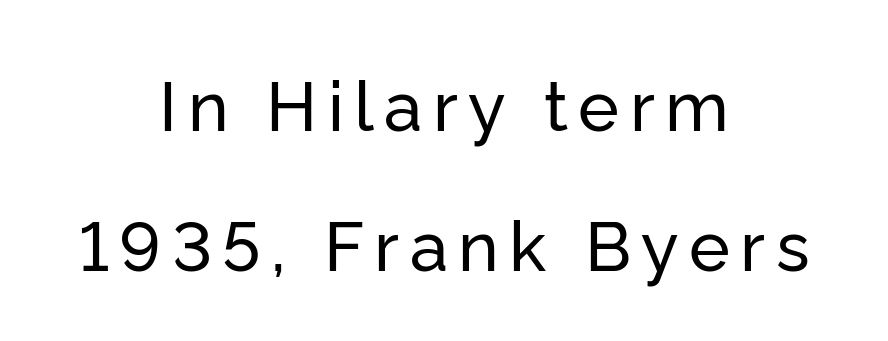
Q: Is the text italic (slanted)? A: No, it is upright.
Q: Is the typeface a serif or a sans-serif typeface? A: Sans-serif.
Q: Is the text underlined? A: No.
Q: How is the paragraph aligned? A: Centered.
Q: Is the spacing between lines tight, normal or loose? A: Loose.
Q: Width (condensed, normal, or wide)? A: Normal.
Q: Stroke contrast? A: Low.
Q: x-height? A: Medium.
Q: Monospaced? A: No.
